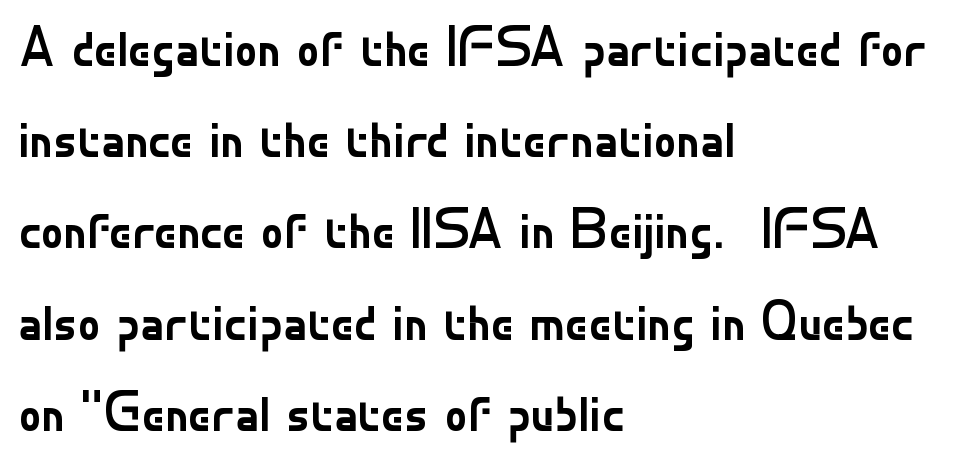
Q: Is the text bold? A: No.
Q: Is the text italic (slanted)? A: No, it is upright.
Q: Is the typeface a serif or a sans-serif typeface? A: Sans-serif.
Q: Is the text underlined? A: No.
Q: How is the paragraph aligned? A: Left-aligned.
Q: Is the spacing between letters normal or unusually wide? A: Normal.
Q: Is the spacing between lines tight, normal or loose? A: Normal.
Q: Width (condensed, normal, or wide)? A: Normal.
Q: Stroke contrast? A: Low.
Q: x-height? A: Small.
Q: Monospaced? A: No.
